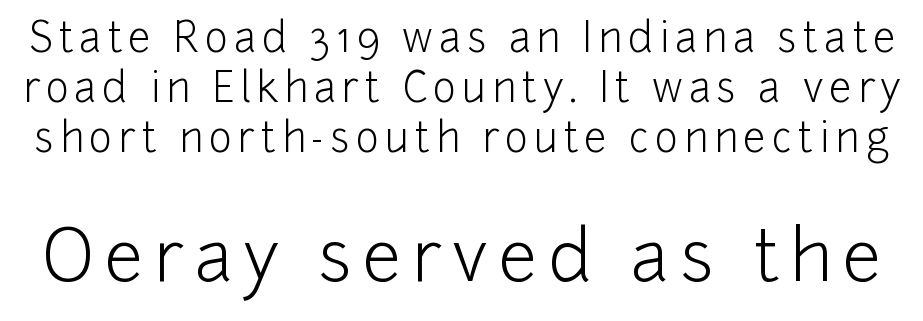
The passage shown is typed in a proportional face where columns would drift. Beneath every word, the page is bare. Vertical stems look standard width or narrower in stroke. The letters carry no serifs — their stems end cleanly without finishing strokes. Is there any slant? The stems are plumb.
